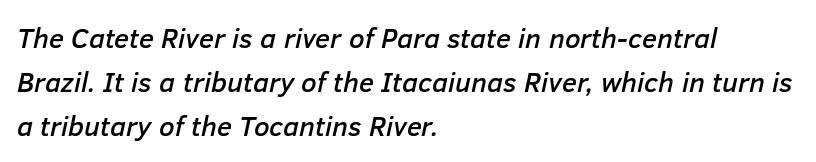
{"italic": "yes", "lean": "right", "slant_degrees": 12, "width": "normal", "stroke_contrast": "low", "x_height": "medium", "monospaced": "no", "underline": "no", "align": "left", "line_spacing": "normal", "line_spacing_ratio": 1.58, "letter_spacing": "normal", "letter_spacing_em": 0.0, "glyph_px": 28}
